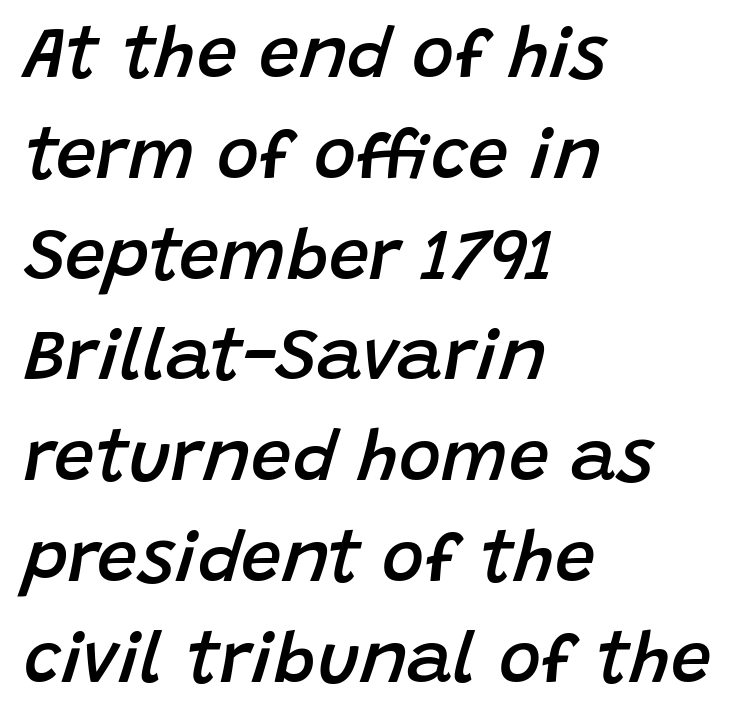
The image shows 72 px semibold type, italic (leaning right); set left-aligned, normal line spacing (1.4x), normal letter spacing, not underlined; low stroke contrast and a large x-height.
